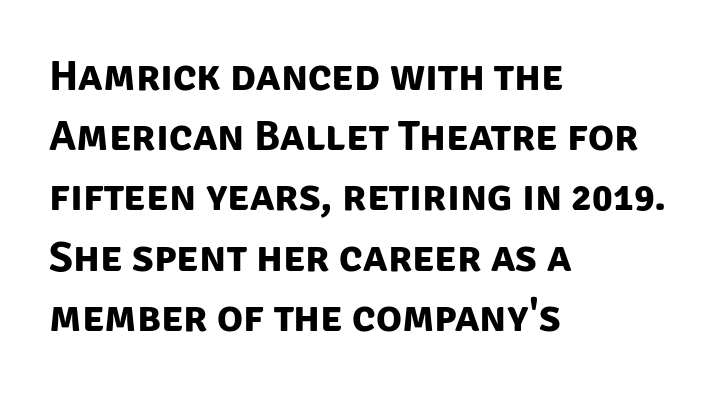
The image shows 43 px bold sans-serif type; set left-aligned, normal line spacing (1.4x), normal letter spacing, not underlined; low stroke contrast and a large x-height.
